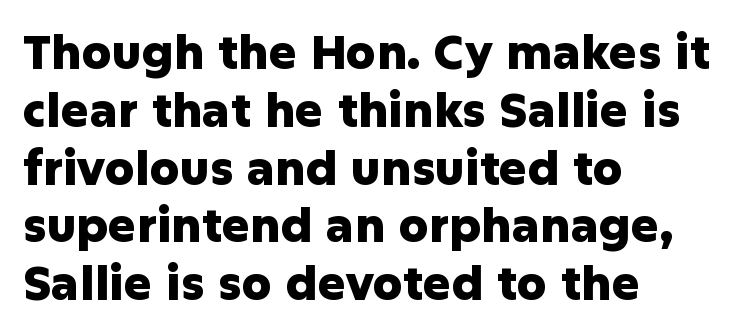
Q: Is the text bold? A: Yes.
Q: Is the text italic (slanted)? A: No, it is upright.
Q: Is the typeface a serif or a sans-serif typeface? A: Sans-serif.
Q: Is the text underlined? A: No.
Q: How is the paragraph aligned? A: Left-aligned.
Q: Is the spacing between letters normal or unusually wide? A: Normal.
Q: Width (condensed, normal, or wide)? A: Normal.
Q: Stroke contrast? A: Low.
Q: x-height? A: Medium.
Q: Monospaced? A: No.
